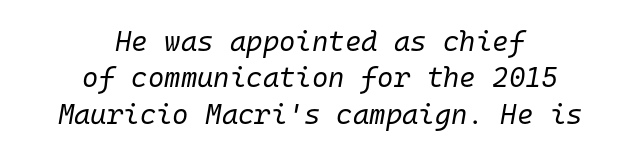
Is the block centered? Yes — each line is placed symmetrically about the middle. Every character here occupies the same horizontal width, giving the sample a typewriter-like rhythm. The strokes are not fattened; the text isn't bold. The passage shown leans; its letterforms are oblique.
